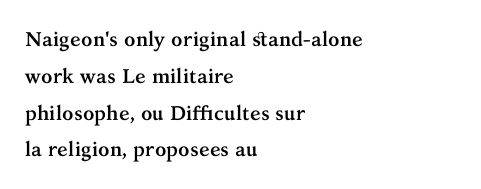
Q: Is the text bold? A: Yes.
Q: Is the text italic (slanted)? A: No, it is upright.
Q: Is the text underlined? A: No.
Q: How is the paragraph aligned? A: Left-aligned.
Q: Is the spacing between letters normal or unusually wide? A: Normal.
